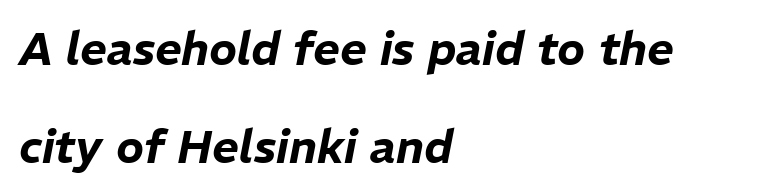
The image shows 46 px text type, italic (leaning right); set left-aligned, loose line spacing (2.13x), normal letter spacing, not underlined; low stroke contrast and a medium x-height.
